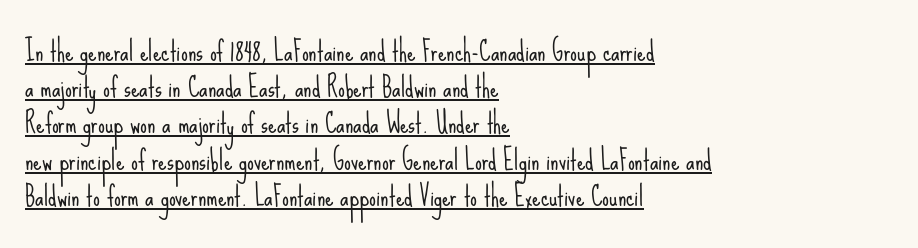
A classic flush-left, rag-right setting is used for this passage. A typographer would call this underscored text. The tracking reads as untouched default to a designer's eye. The typography opts for an upright posture over an oblique one. Stroke thickness stays within the range of a standard reading face or lighter.
